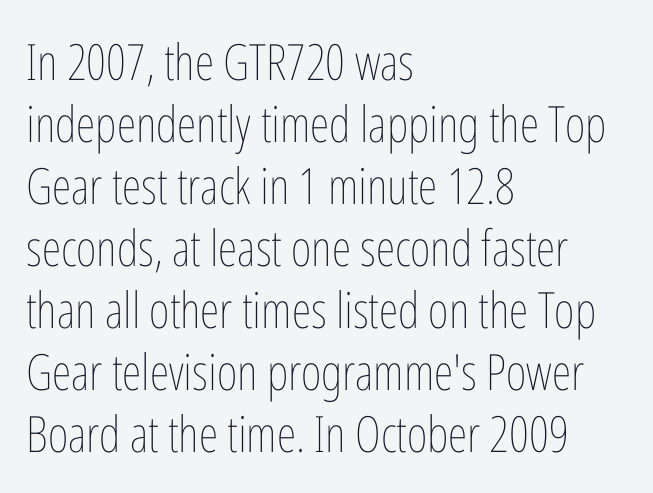
Q: Is the text bold? A: No.
Q: Is the text italic (slanted)? A: No, it is upright.
Q: Is the text underlined? A: No.
Q: How is the paragraph aligned? A: Left-aligned.
Q: Is the spacing between letters normal or unusually wide? A: Normal.
Q: Width (condensed, normal, or wide)? A: Condensed.
Q: Stroke contrast? A: Low.
Q: x-height? A: Medium.
Q: Monospaced? A: No.
